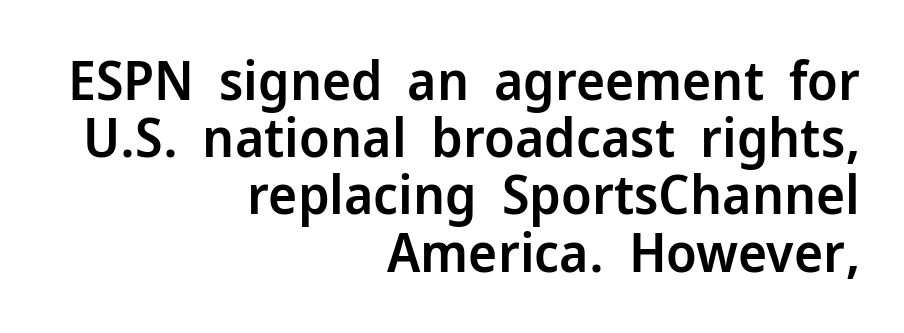
{"serif": "no", "italic": "no", "bold": "semi", "weight": "semibold", "width": "normal", "stroke_contrast": "low", "x_height": "medium", "monospaced": "no", "underline": "no", "align": "right", "line_spacing": "tight", "line_spacing_ratio": 1.04, "letter_spacing": "normal", "letter_spacing_em": 0.0, "glyph_px": 55}
